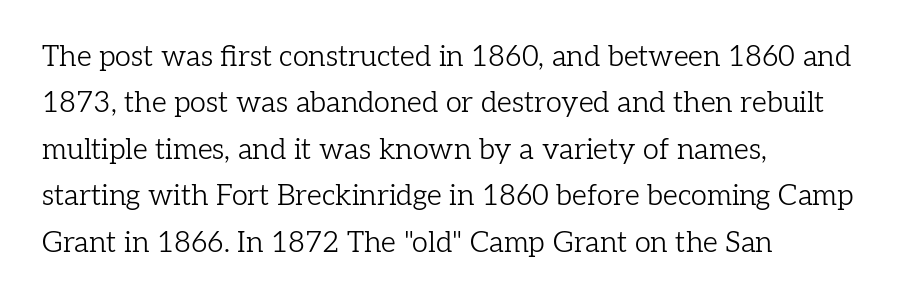
The image shows 29 px light serif type, upright; set left-aligned, normal line spacing (1.6x), normal letter spacing, not underlined; low stroke contrast and a medium x-height.
